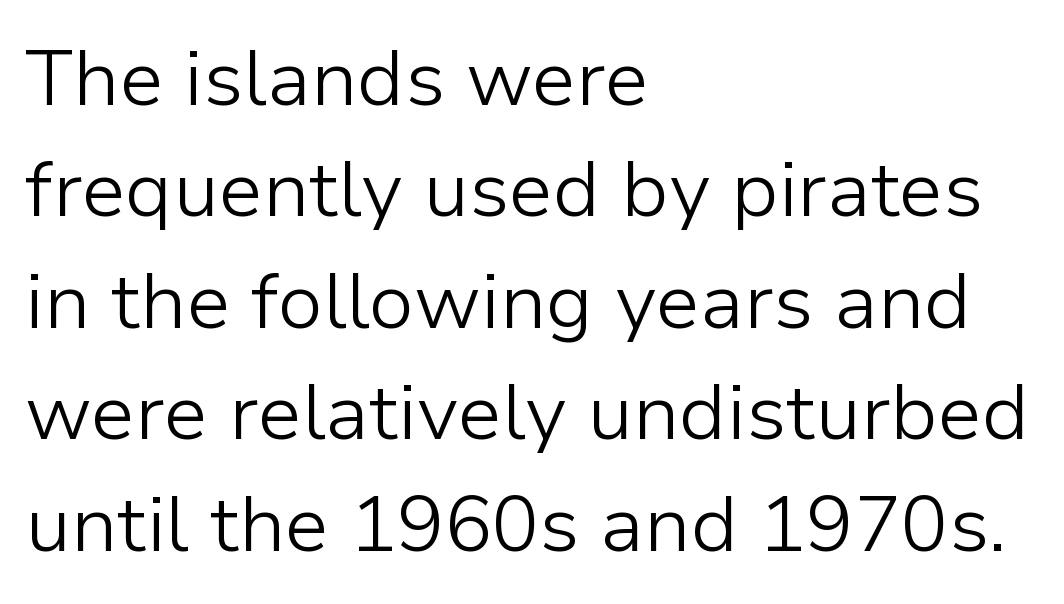
{"serif": "no", "italic": "no", "bold": "no", "weight": "light", "width": "normal", "stroke_contrast": "low", "x_height": "medium", "monospaced": "no", "underline": "no", "align": "left", "line_spacing": "normal", "line_spacing_ratio": 1.41, "letter_spacing": "normal", "letter_spacing_em": 0.0, "glyph_px": 79}
